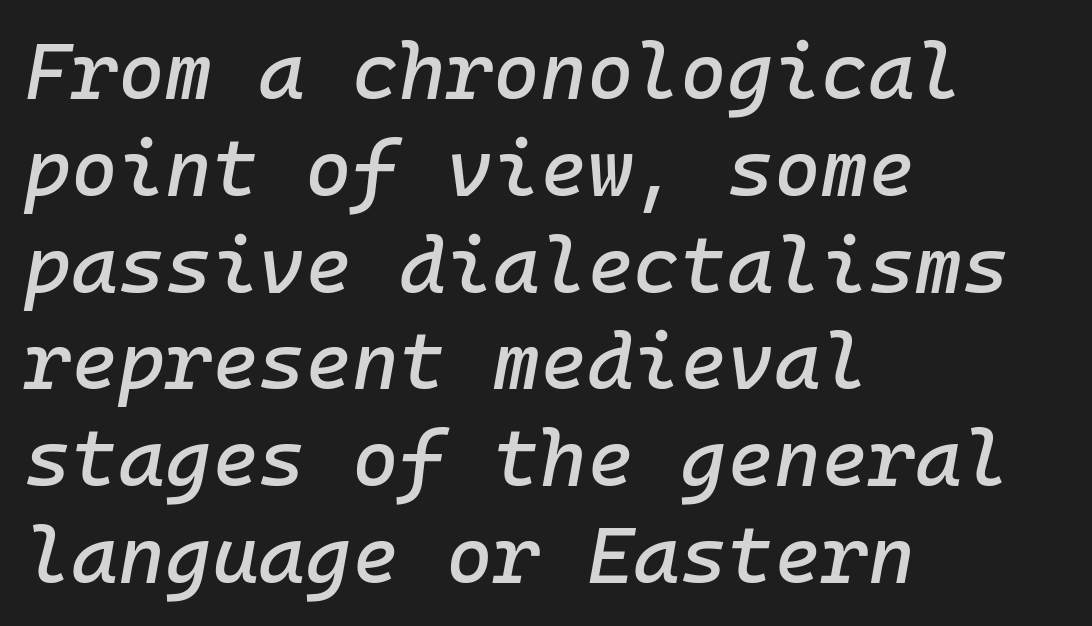
{"italic": "yes", "lean": "right", "slant_degrees": 10, "width": "normal", "stroke_contrast": "low", "x_height": "medium", "monospaced": "yes", "underline": "no", "align": "left", "line_spacing_ratio": 1.21, "letter_spacing": "normal", "letter_spacing_em": 0.0, "glyph_px": 80}
